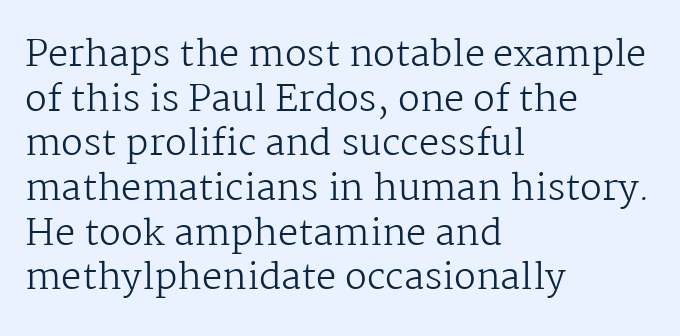
The image shows 36 px regular-weight serif type, upright; set left-aligned, line spacing 1.24x, normal letter spacing, not underlined; medium stroke contrast and a medium x-height.
